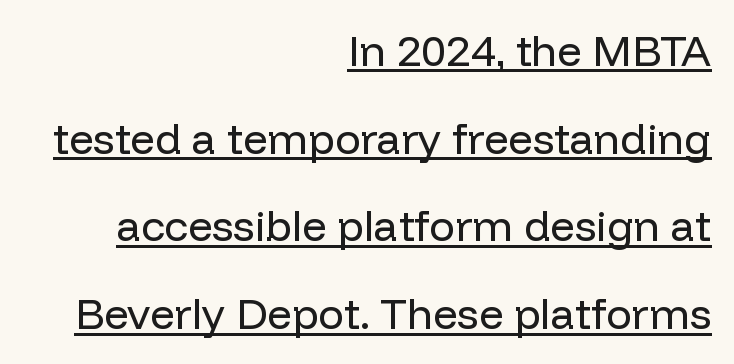
The image shows 43 px regular-weight sans-serif type, upright; set right-aligned, loose line spacing (2.04x), normal letter spacing, underlined; low stroke contrast and a medium x-height.
